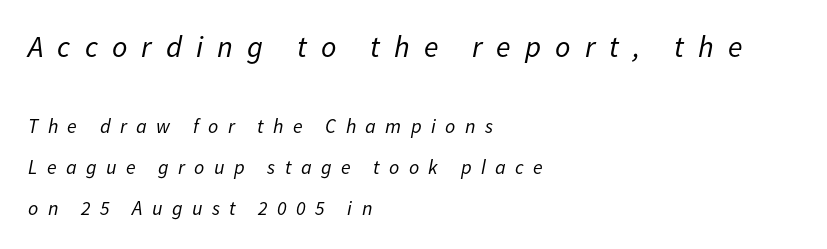
{"italic": "yes", "lean": "right", "slant_degrees": 11, "bold": "no", "weight": "regular", "width": "normal", "stroke_contrast": "low", "x_height": "medium", "monospaced": "no", "underline": "no", "align": "left", "line_spacing": "loose", "line_spacing_ratio": 2.06, "letter_spacing": "wide", "letter_spacing_em": 0.47, "larger_block": "first", "size_ratio": 1.5, "glyph_px": 30}
